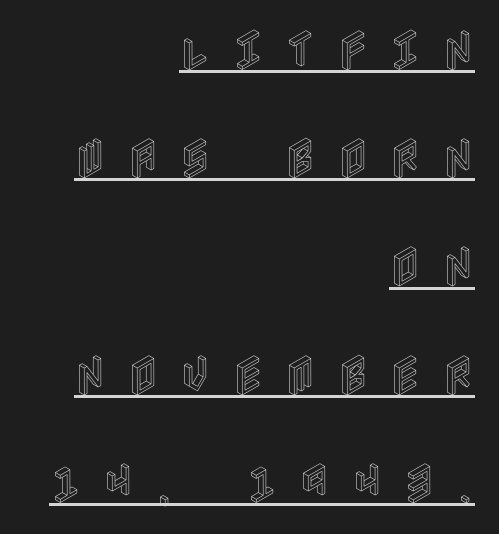
{"italic": "no", "width": "condensed", "x_height": "large", "underline": "yes", "align": "right", "line_spacing": "loose", "line_spacing_ratio": 2.46, "letter_spacing": "wide", "letter_spacing_em": 0.46, "glyph_px": 44}
